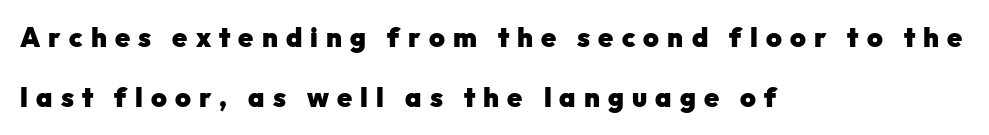
The image shows 27 px bold type, upright; set left-aligned, loose line spacing (2.22x), unusually wide letter spacing (+0.3 em), not underlined.
